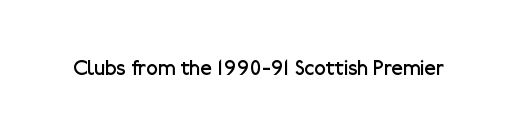
Q: Is the text bold? A: No.
Q: Is the text italic (slanted)? A: No, it is upright.
Q: Is the text underlined? A: No.
Q: Is the spacing between letters normal or unusually wide? A: Normal.
